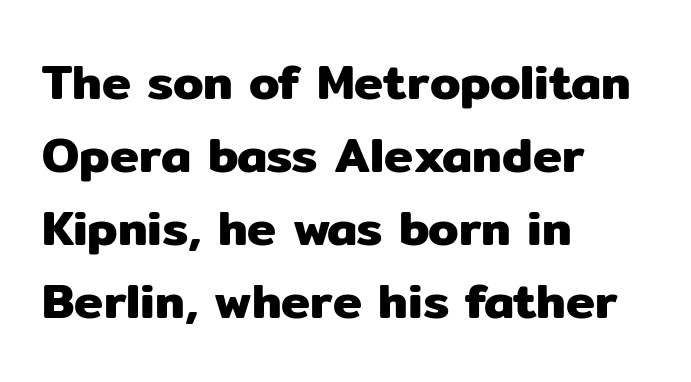
{"serif": "no", "italic": "no", "width": "normal", "stroke_contrast": "low", "x_height": "medium", "monospaced": "no", "underline": "no", "align": "left", "line_spacing": "normal", "line_spacing_ratio": 1.49, "letter_spacing": "normal", "letter_spacing_em": 0.0, "glyph_px": 49}
